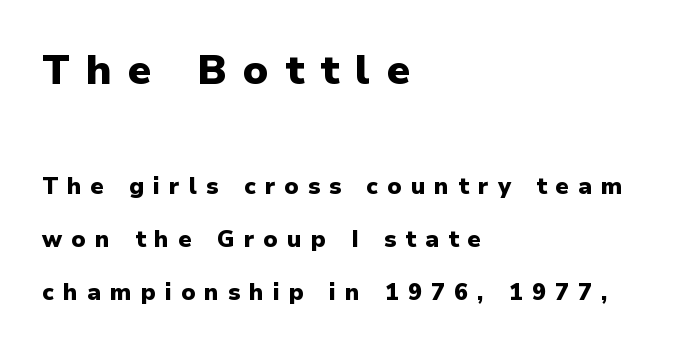
The image shows 41 px heavy sans-serif type, upright; set left-aligned, loose line spacing (2.31x), unusually wide letter spacing (+0.4 em), not underlined; the first (top) block is 1.78x larger; low stroke contrast and a medium x-height.
